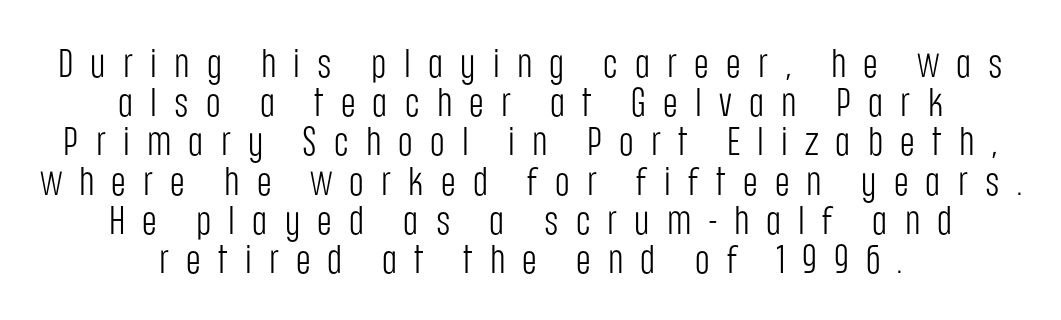
{"serif": "no", "italic": "no", "bold": "no", "weight": "light", "width": "condensed", "stroke_contrast": "low", "x_height": "large", "monospaced": "no", "underline": "no", "align": "center", "line_spacing": "tight", "line_spacing_ratio": 0.98, "letter_spacing": "wide", "letter_spacing_em": 0.43, "glyph_px": 40}
